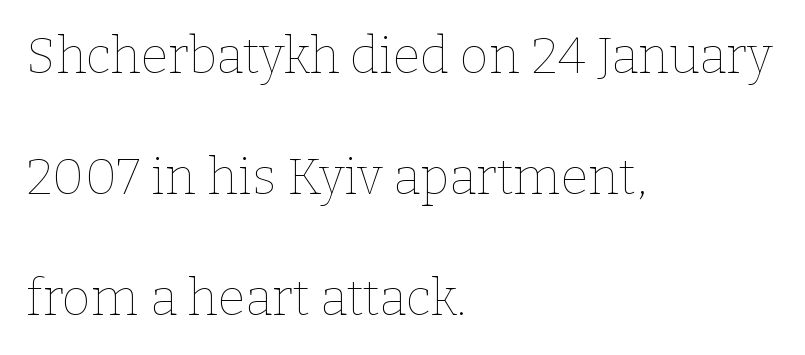
The image shows 50 px thin type, upright; set left-aligned, loose line spacing (2.42x), normal letter spacing, not underlined; low stroke contrast and a medium x-height.
